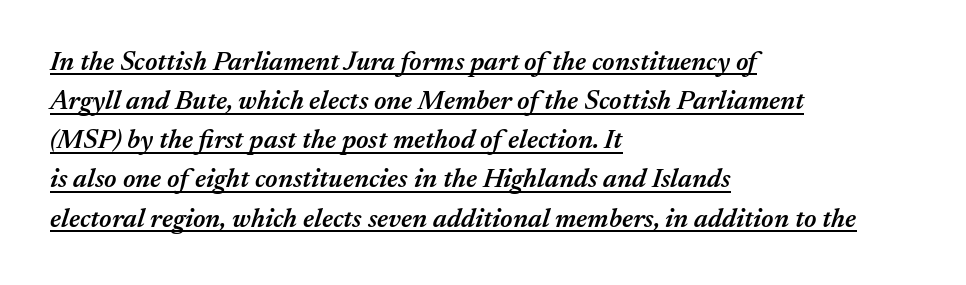
The image shows 27 px text type, italic (leaning right); set left-aligned, normal line spacing (1.45x), normal letter spacing, underlined.
